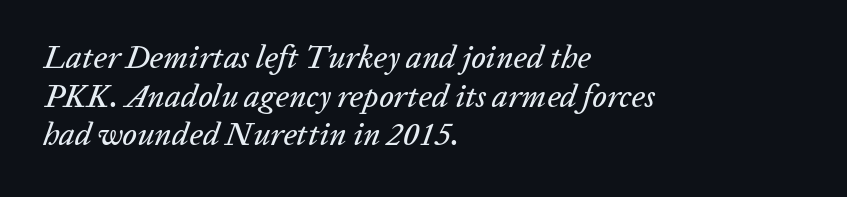
Q: Is the text italic (slanted)? A: Yes, it leans right by about 20 degrees.
Q: Is the text underlined? A: No.
Q: How is the paragraph aligned? A: Left-aligned.
Q: Is the spacing between letters normal or unusually wide? A: Normal.
Q: Width (condensed, normal, or wide)? A: Normal.
Q: Stroke contrast? A: Low.
Q: x-height? A: Medium.
Q: Monospaced? A: No.
